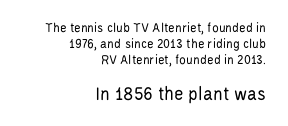
In terms of posture, this sample is upright. How would I describe the line gaps? Narrow and economical. Line ends are locked; line starts wander. Glance below the letters and you will spot only blank space.
